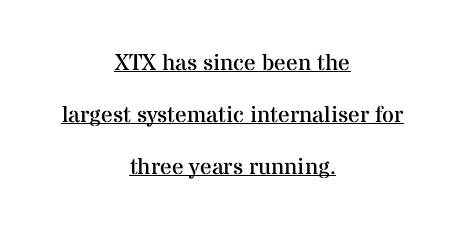
Q: Is the text bold? A: No.
Q: Is the text italic (slanted)? A: No, it is upright.
Q: Is the text underlined? A: Yes.
Q: How is the paragraph aligned? A: Centered.
Q: Is the spacing between letters normal or unusually wide? A: Normal.
Q: Is the spacing between lines tight, normal or loose? A: Loose.
